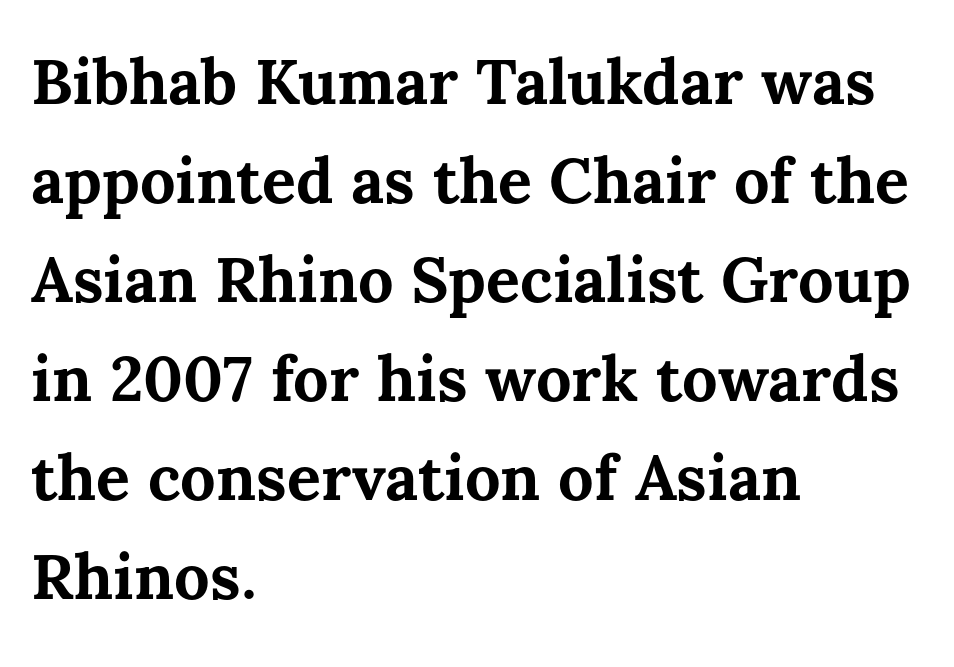
Weight check: bold — yes, fully. These lines keep a tight, regular rhythm from letter to letter. Style check: upright. Has an underline been added? It has not.
